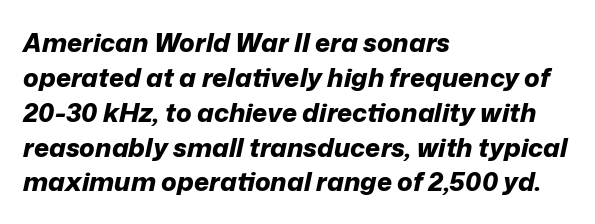
The tracking reads as untouched default to a designer's eye. Line starts are locked; line ends wander. A normal amount of white space separates one row of letters from the next. Is the type bold? Yes — the strokes are clearly thick and heavy. The area under the type is left untouched.
